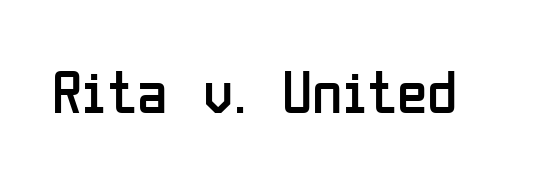
The image shows 62 px regular-weight, condensed sans-serif type, upright; set normal letter spacing, not underlined; low stroke contrast and a medium x-height.
